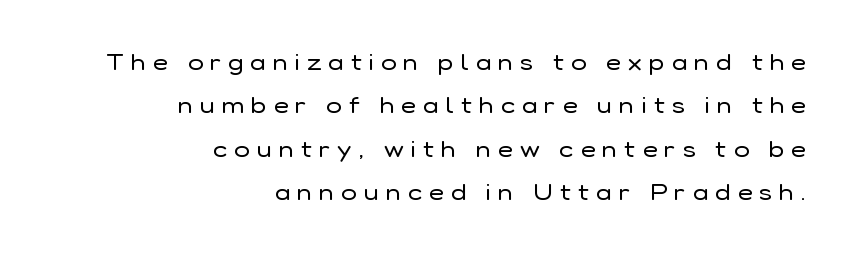
Q: Is the text bold? A: No.
Q: Is the text italic (slanted)? A: No, it is upright.
Q: Is the text underlined? A: No.
Q: How is the paragraph aligned? A: Right-aligned.
Q: Is the spacing between letters normal or unusually wide? A: Unusually wide.
